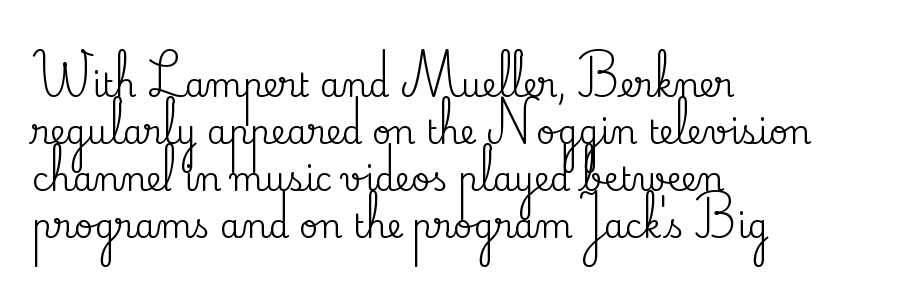
The image shows 33 px serif type, upright; set left-aligned, normal line spacing (1.42x), normal letter spacing, not underlined; medium stroke contrast and a small x-height.
